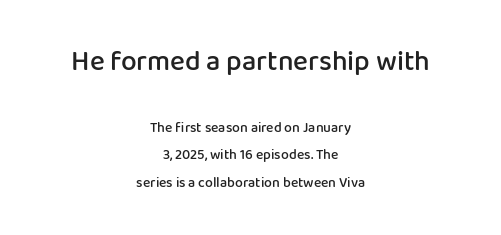
The image shows 28 px semibold sans-serif type, upright; set centered, loose line spacing (1.95x), normal letter spacing, not underlined; the first (top) block is 2.0x larger; low stroke contrast and a medium x-height.
